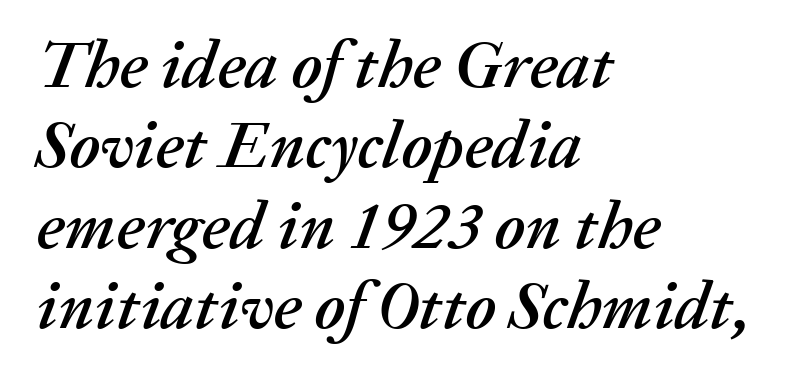
The image shows 67 px text type, italic (leaning right); set left-aligned, line spacing 1.2x, normal letter spacing, not underlined; medium stroke contrast and a medium x-height.
